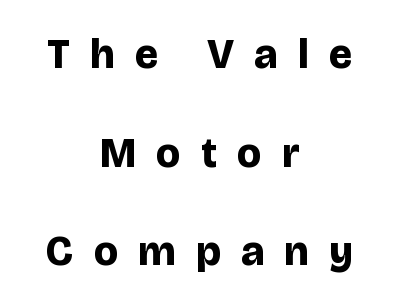
{"serif": "no", "italic": "no", "bold": "yes", "weight": "bold", "width": "normal", "stroke_contrast": "low", "x_height": "large", "monospaced": "no", "underline": "no", "align": "center", "line_spacing": "loose", "line_spacing_ratio": 2.35, "letter_spacing": "wide", "letter_spacing_em": 0.48, "glyph_px": 42}
